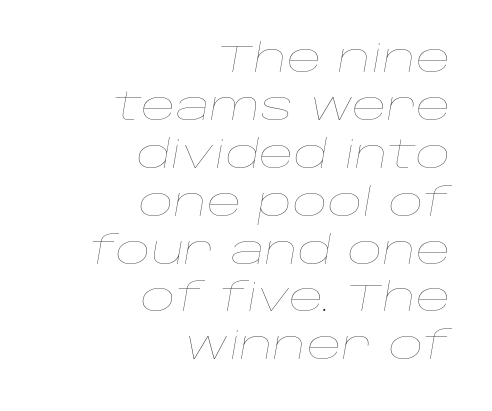
The image shows 38 px thin, wide type, italic (leaning right); set right-aligned, normal line spacing (1.26x), normal letter spacing, not underlined; low stroke contrast and a large x-height.
